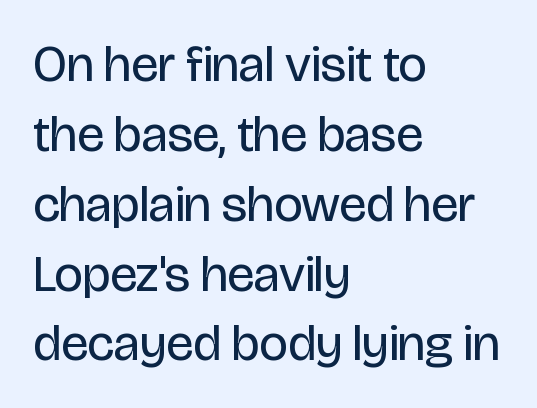
{"serif": "no", "italic": "no", "bold": "no", "weight": "regular", "width": "condensed", "stroke_contrast": "low", "x_height": "large", "monospaced": "no", "underline": "no", "align": "left", "line_spacing": "normal", "line_spacing_ratio": 1.37, "letter_spacing": "normal", "letter_spacing_em": 0.0, "glyph_px": 51}
